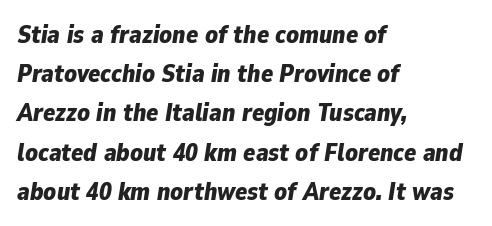
{"italic": "yes", "lean": "right", "slant_degrees": 9, "bold": "yes", "underline": "no", "align": "left", "line_spacing": "normal", "line_spacing_ratio": 1.57, "letter_spacing": "normal", "letter_spacing_em": 0.0, "glyph_px": 25}
